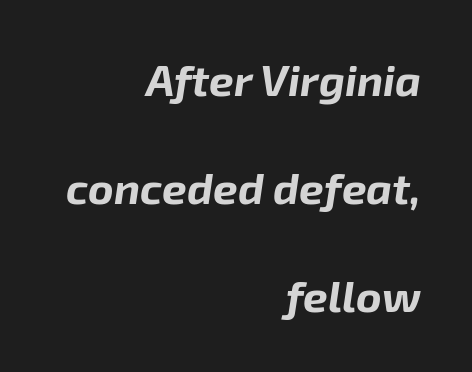
Each row of text sits above clean, open space. Weight check: bold — yes, fully. The lines are spread far apart with generous leading. Do the characters align in a grid? No, the font is proportional. This sample uses plain, unmodified letter spacing.
